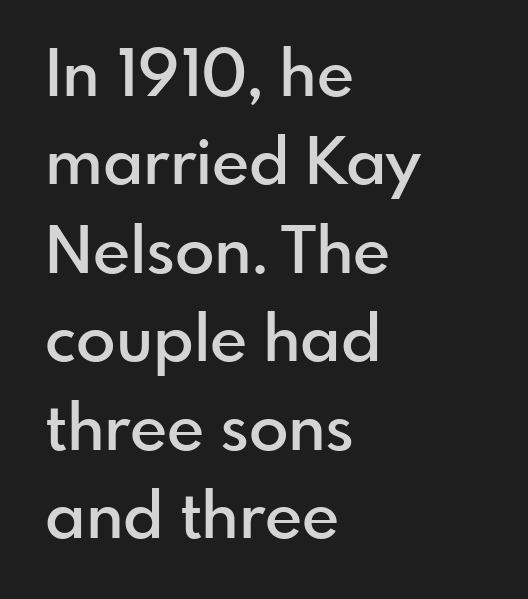
The image shows 65 px semibold sans-serif type, upright; set left-aligned, normal line spacing (1.36x), normal letter spacing, not underlined; low stroke contrast and a small x-height.
